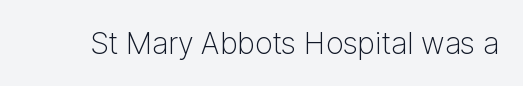
You can tell it's not italic because the verticals are truly vertical. Descender tails drop into unmarked territory. This is sans-serif lettering, the kind often seen on screens and signage. The passage shown is typed in a proportional face where columns would drift. Bold? No — there's no thickening of the strokes.
